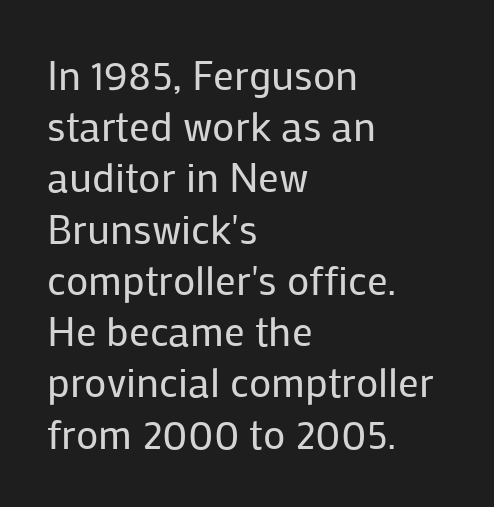
{"serif": "no", "italic": "no", "bold": "no", "weight": "regular", "width": "normal", "stroke_contrast": "low", "x_height": "medium", "monospaced": "no", "underline": "no", "align": "left", "line_spacing": "normal", "line_spacing_ratio": 1.25, "letter_spacing": "normal", "letter_spacing_em": 0.0, "glyph_px": 41}
